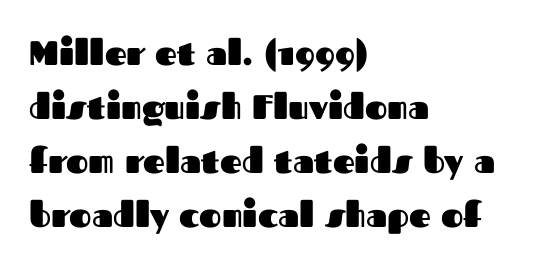
{"serif": "no", "italic": "no", "bold": "yes", "weight": "heavy", "width": "normal", "stroke_contrast": "medium", "x_height": "medium", "monospaced": "no", "underline": "no", "align": "left", "line_spacing": "normal", "line_spacing_ratio": 1.59, "letter_spacing": "normal", "letter_spacing_em": 0.0, "glyph_px": 34}
